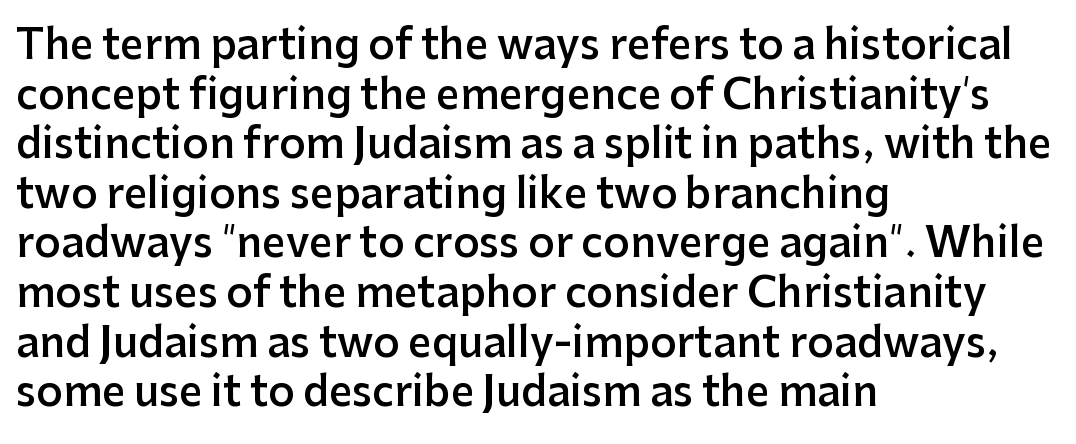
{"serif": "no", "italic": "no", "bold": "semi", "weight": "semibold", "width": "normal", "stroke_contrast": "low", "x_height": "medium", "monospaced": "no", "underline": "no", "align": "left", "line_spacing_ratio": 1.21, "letter_spacing": "normal", "letter_spacing_em": 0.0, "glyph_px": 41}
